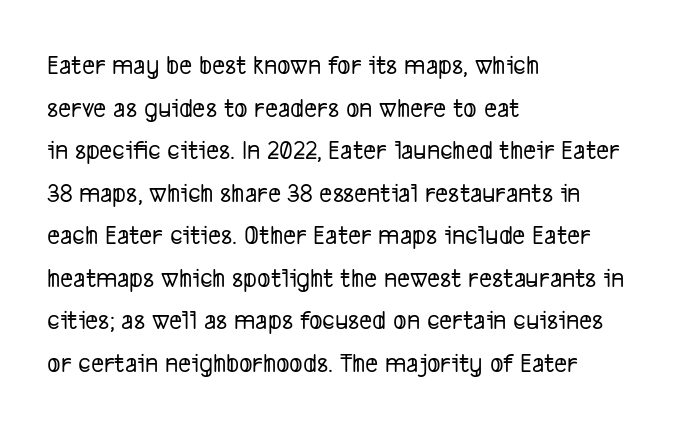
{"serif": "no", "width": "condensed", "stroke_contrast": "low", "x_height": "medium", "monospaced": "no", "underline": "no", "align": "left", "line_spacing": "normal", "line_spacing_ratio": 1.52, "letter_spacing": "normal", "letter_spacing_em": 0.0, "glyph_px": 28}
